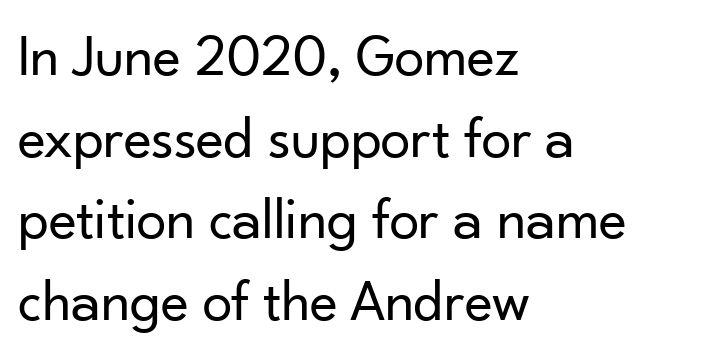
{"serif": "no", "italic": "no", "bold": "no", "weight": "regular", "width": "normal", "stroke_contrast": "low", "x_height": "small", "monospaced": "no", "underline": "no", "align": "left", "line_spacing": "normal", "line_spacing_ratio": 1.36, "letter_spacing": "normal", "letter_spacing_em": 0.0, "glyph_px": 60}
